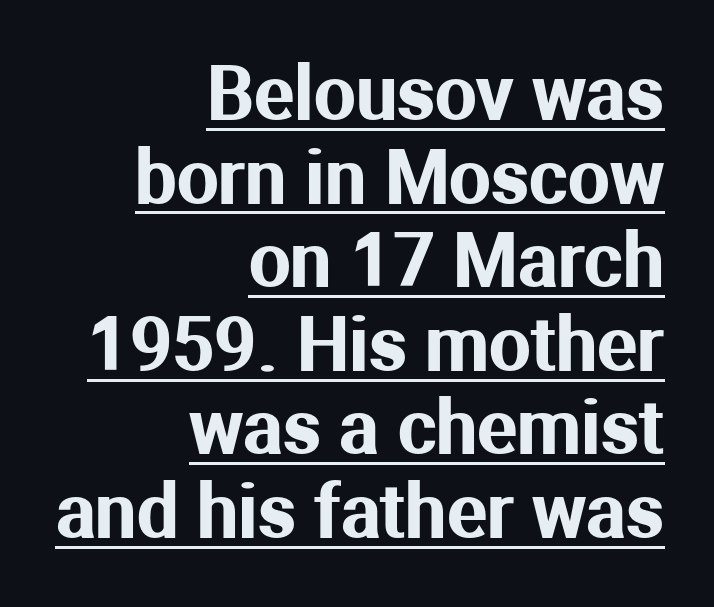
The rendering uses the underline text-decoration. Students, observe: this is what under-led, compact text looks like. These lines are rendered in a variable-pitch font. Casual observation: everything's shoved over to the right.
